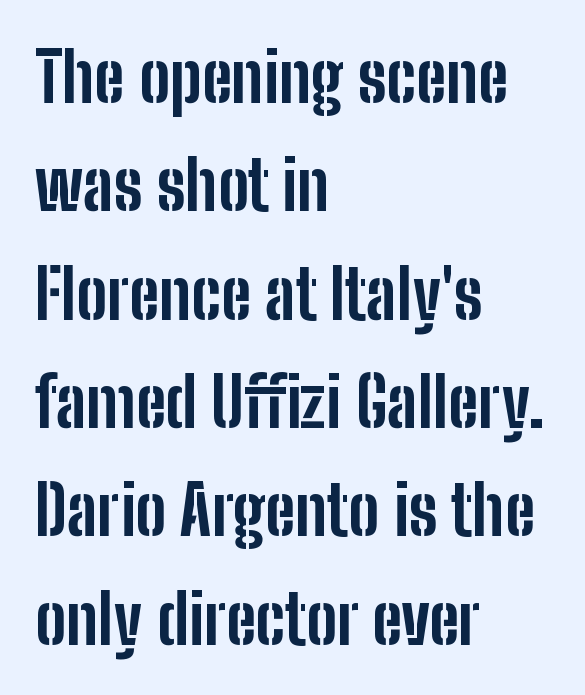
Q: Is the text bold? A: Yes.
Q: Is the text italic (slanted)? A: No, it is upright.
Q: Is the typeface a serif or a sans-serif typeface? A: Sans-serif.
Q: Is the text underlined? A: No.
Q: How is the paragraph aligned? A: Left-aligned.
Q: Is the spacing between letters normal or unusually wide? A: Normal.
Q: Is the spacing between lines tight, normal or loose? A: Normal.
Q: Width (condensed, normal, or wide)? A: Condensed.
Q: Stroke contrast? A: Low.
Q: x-height? A: Medium.
Q: Monospaced? A: No.
